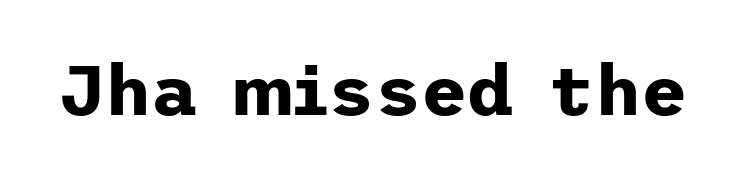
The image shows 71 px bold sans-serif type, upright; set normal letter spacing, not underlined; low stroke contrast and a medium x-height.
